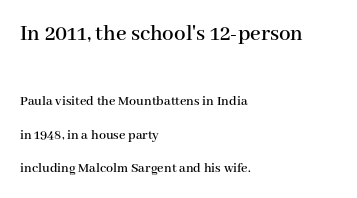
The image shows 23 px text type, upright; set left-aligned, loose line spacing (2.39x), normal letter spacing, not underlined; the first (top) block is 1.64x larger.
